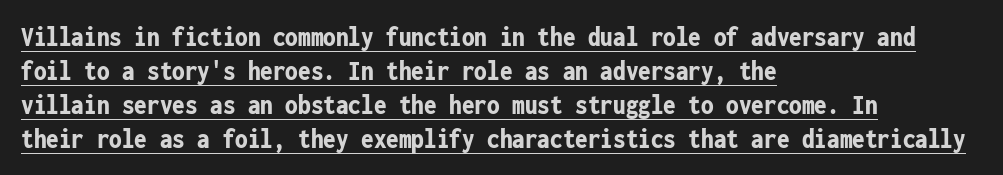
{"serif": "no", "italic": "no", "bold": "yes", "weight": "bold", "width": "condensed", "stroke_contrast": "low", "x_height": "medium", "monospaced": "yes", "underline": "yes", "align": "left", "line_spacing_ratio": 1.21, "letter_spacing": "normal", "letter_spacing_em": 0.0, "glyph_px": 28}
